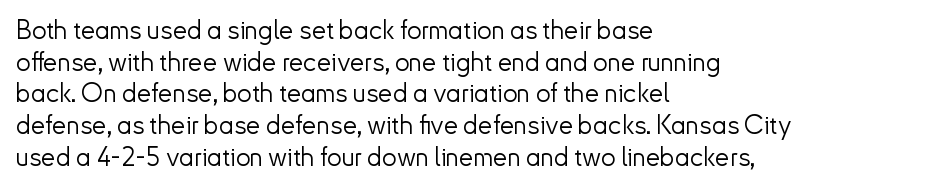
{"italic": "no", "bold": "no", "underline": "no", "align": "left", "line_spacing_ratio": 1.22, "letter_spacing": "normal", "letter_spacing_em": 0.0, "glyph_px": 26}
